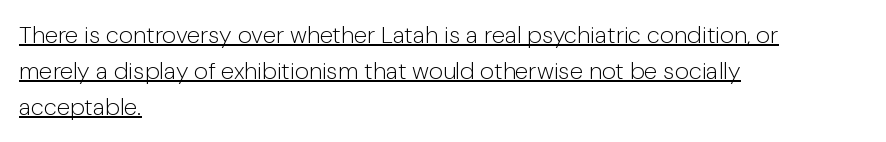
What stands out about the letter spacing? Nothing — it is the standard amount. Every word sits above its own underline. Weight: in the light-to-regular range. Every stem runs plumb, perpendicular to the baseline. Horizontal alignment here is leftward, the default for most running prose.
